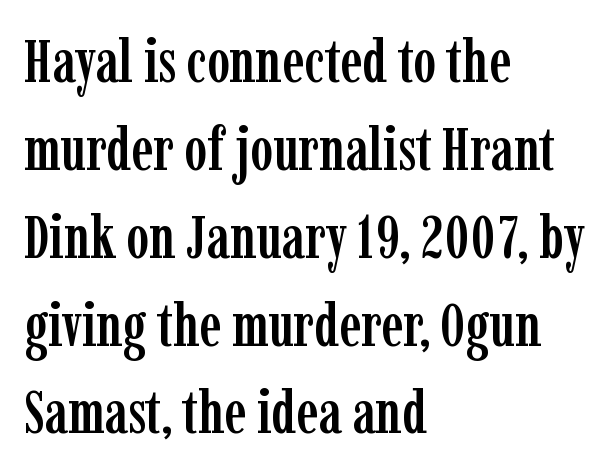
The image shows 61 px condensed serif type, upright; set left-aligned, normal line spacing (1.44x), normal letter spacing, not underlined; low stroke contrast and a medium x-height.
